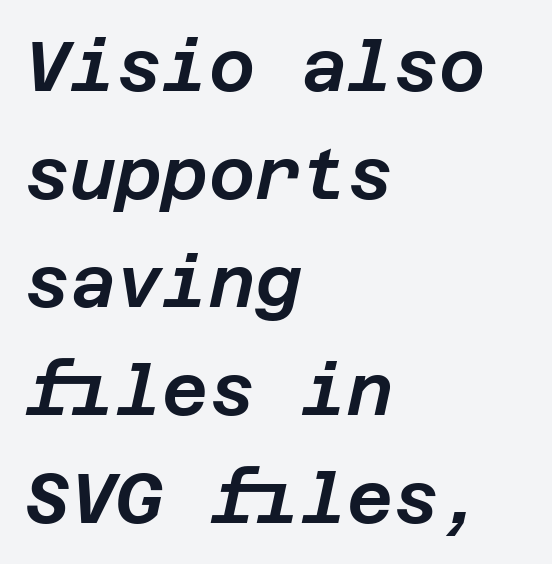
{"italic": "yes", "lean": "right", "slant_degrees": 12, "width": "normal", "stroke_contrast": "low", "x_height": "large", "underline": "no", "align": "left", "line_spacing": "normal", "line_spacing_ratio": 1.52, "letter_spacing": "normal", "letter_spacing_em": 0.0, "glyph_px": 71}
